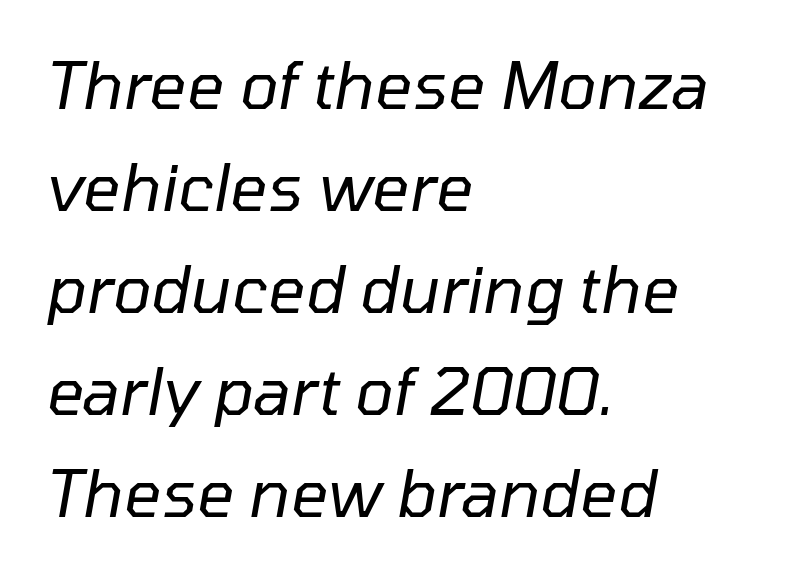
The image shows 65 px regular-weight type, italic (leaning right); set left-aligned, normal line spacing (1.57x), normal letter spacing, not underlined; low stroke contrast and a medium x-height.
